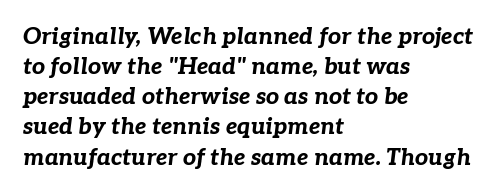
Any mark beneath the type? The region is blank. Is the type slanted? Yes — the strokes lean at a clear angle. The space between consecutive lines is moderate. Alignment: flush left. A typesetter would call this zero additional tracking. The passage shown is emphatically bold.
